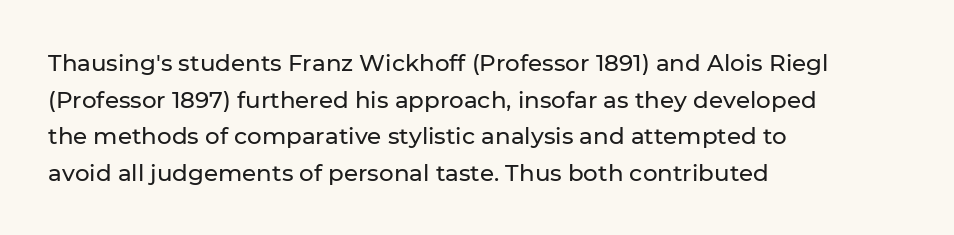
Rendered with straight, roman letterforms. Notice how the passage keeps a crisp vertical edge on the left only. A typesetter would call this leading conventional body-copy spacing. Is the letter spacing exaggerated? No — it looks like the ordinary default.
